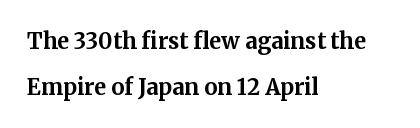
The image shows 22 px bold type, upright; set left-aligned, loose line spacing (2.07x), normal letter spacing, not underlined.
